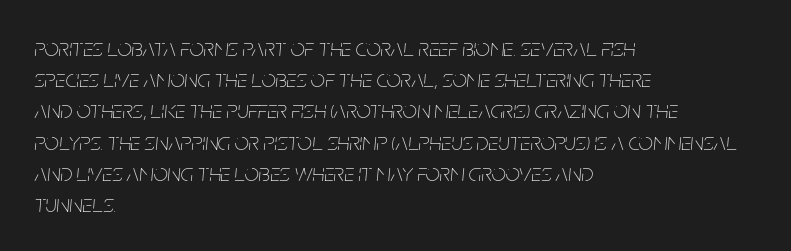
Bare-footed words on every line. The typeface has the unassuming heft of standard copy or less. Leftover space on each line is placed entirely after the last word. The specimen reads as italic at a glance.
